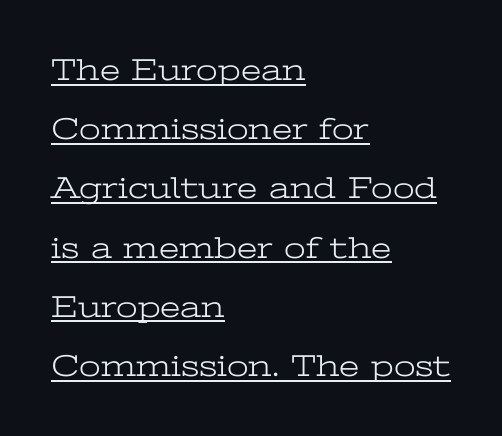
The rendering uses natural spacing where letterforms have individual widths. Italic? Not at all — the glyphs are vertical. Horizontally, the lines are justified to the leading edge only. Nobody touched the tracking dial on this one. In terms of leading, this rendering errs on the spacious side.
